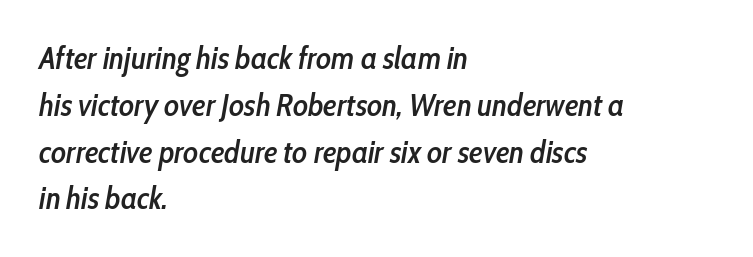
Q: Is the text bold? A: Semi-bold.
Q: Is the text italic (slanted)? A: Yes, it leans right by about 10 degrees.
Q: Is the text underlined? A: No.
Q: How is the paragraph aligned? A: Left-aligned.
Q: Is the spacing between letters normal or unusually wide? A: Normal.
Q: Is the spacing between lines tight, normal or loose? A: Normal.
Q: Width (condensed, normal, or wide)? A: Condensed.
Q: Stroke contrast? A: Low.
Q: x-height? A: Medium.
Q: Monospaced? A: No.
